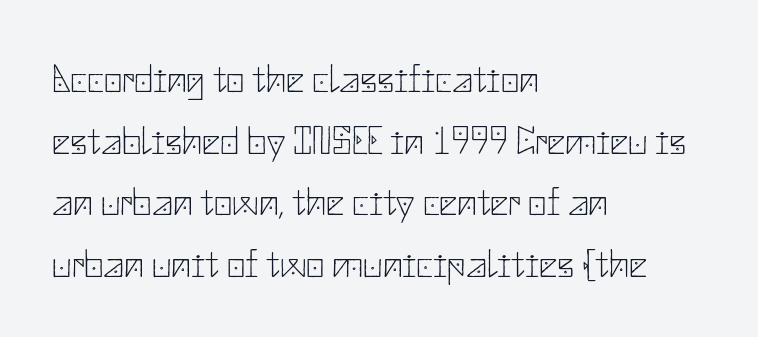
Note: no serifs on the glyphs. Is this a heavy cut? Hardly; it is regular or lighter. Any mark beneath the type? The region is blank. Between one letter and the next there's only the usual sliver of space. Tall strokes in this sample are plumb rather than angled. Notice how the passage keeps a crisp vertical edge on the left only.
